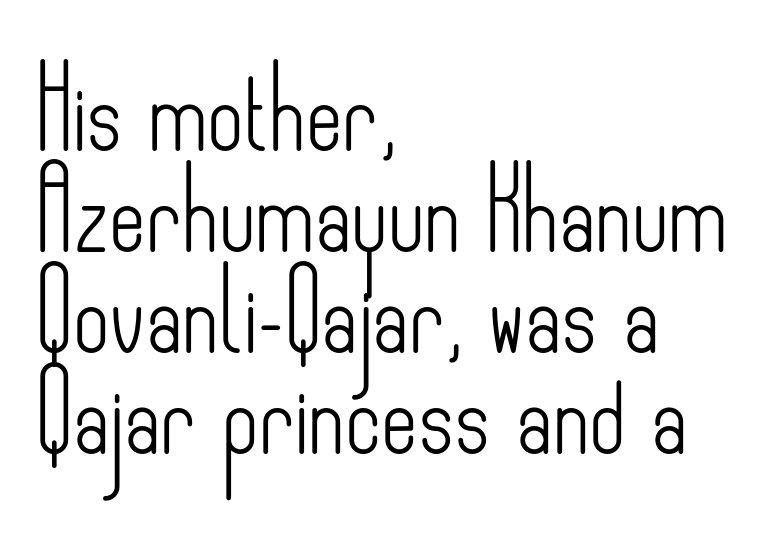
The passage shown is typed in a proportional face where columns would drift. The ragged edge is on the right, which tells us the setting is flush left. The letterforms sit at book weight or below. To sum up the face: it is a sans, with no serifs.
